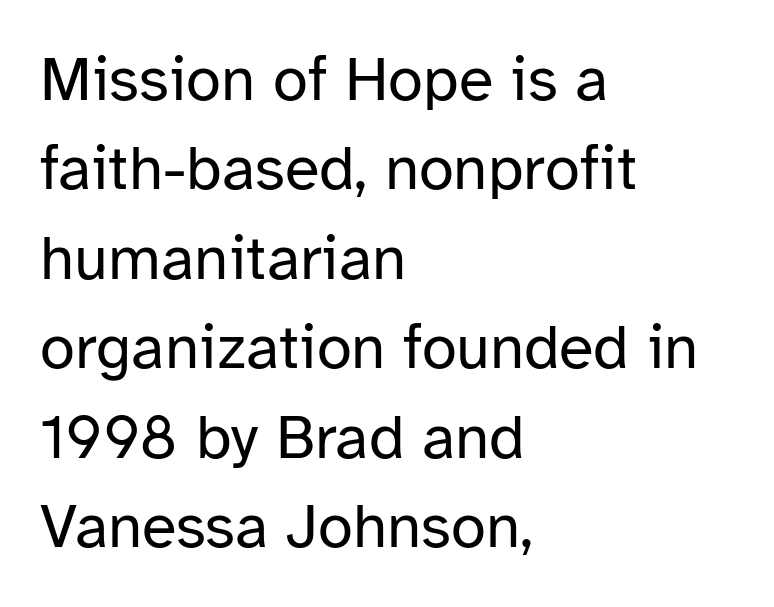
Q: Is the text bold? A: No.
Q: Is the text italic (slanted)? A: No, it is upright.
Q: Is the typeface a serif or a sans-serif typeface? A: Sans-serif.
Q: Is the text underlined? A: No.
Q: How is the paragraph aligned? A: Left-aligned.
Q: Is the spacing between letters normal or unusually wide? A: Normal.
Q: Is the spacing between lines tight, normal or loose? A: Normal.
Q: Width (condensed, normal, or wide)? A: Normal.
Q: Stroke contrast? A: Low.
Q: x-height? A: Medium.
Q: Monospaced? A: No.
